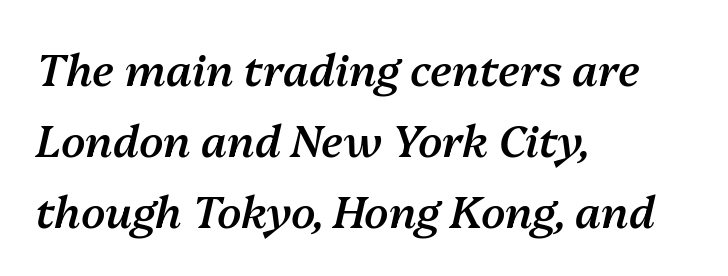
The image shows 44 px semibold type, italic (leaning right); set left-aligned, normal line spacing (1.61x), normal letter spacing, not underlined; medium stroke contrast and a medium x-height.
